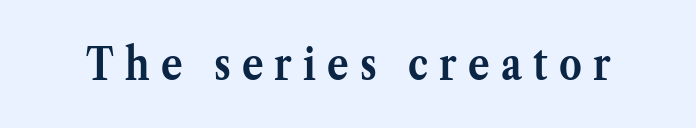
Character widths vary here, with narrow letters taking less room than wide ones. The string is rendered with underlining switched off. If you drew a line through each stem, it would be perfectly vertical. The glyphs have the mass of a bold cut. Look at the bottom of the vertical strokes: they flare into serifs here. Tracking here is generous; glyphs stand well apart from one another.
